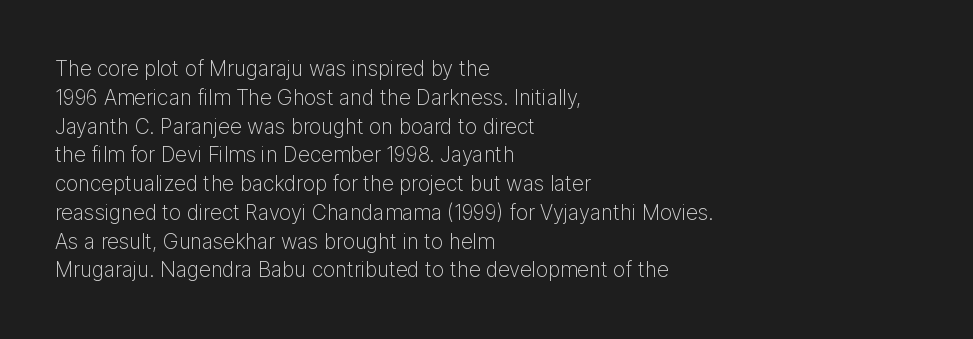
The image shows 21 px text type, upright; set left-aligned, normal line spacing (1.37x), normal letter spacing, not underlined.
